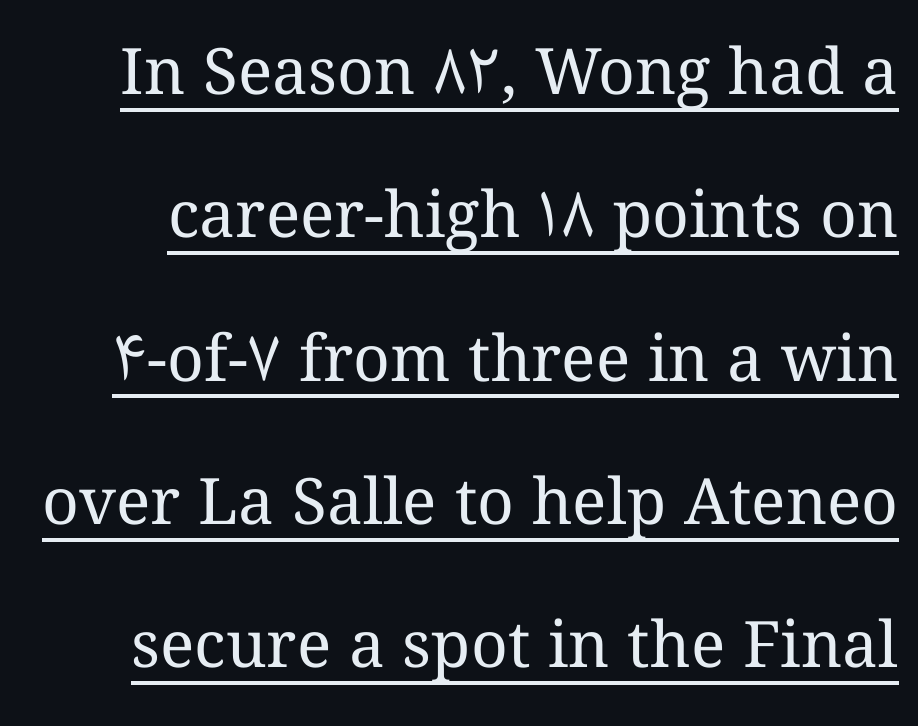
Q: Is the text bold? A: No.
Q: Is the text italic (slanted)? A: No, it is upright.
Q: Is the text underlined? A: Yes.
Q: Is the spacing between letters normal or unusually wide? A: Normal.
Q: Is the spacing between lines tight, normal or loose? A: Loose.
Q: Width (condensed, normal, or wide)? A: Normal.
Q: Stroke contrast? A: Medium.
Q: x-height? A: Medium.
Q: Monospaced? A: No.
